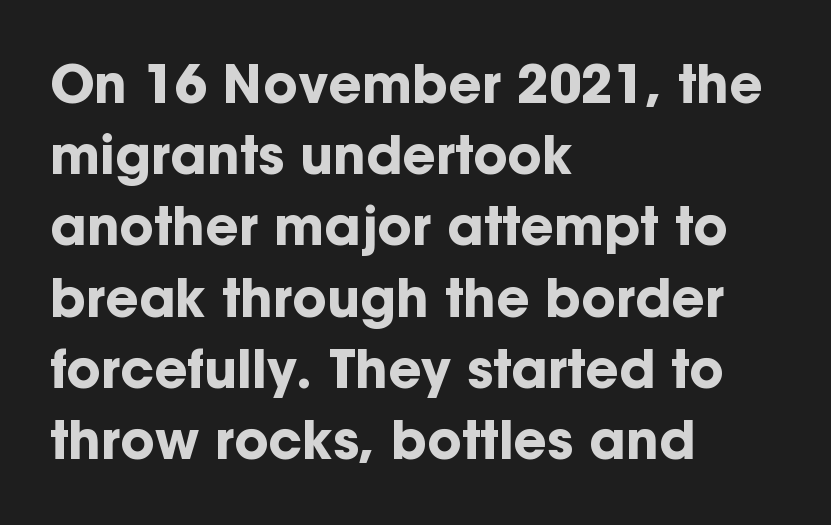
{"serif": "no", "italic": "no", "bold": "yes", "weight": "bold", "width": "normal", "stroke_contrast": "low", "x_height": "medium", "monospaced": "no", "underline": "no", "align": "left", "line_spacing": "normal", "line_spacing_ratio": 1.37, "letter_spacing": "normal", "letter_spacing_em": 0.0, "glyph_px": 52}
